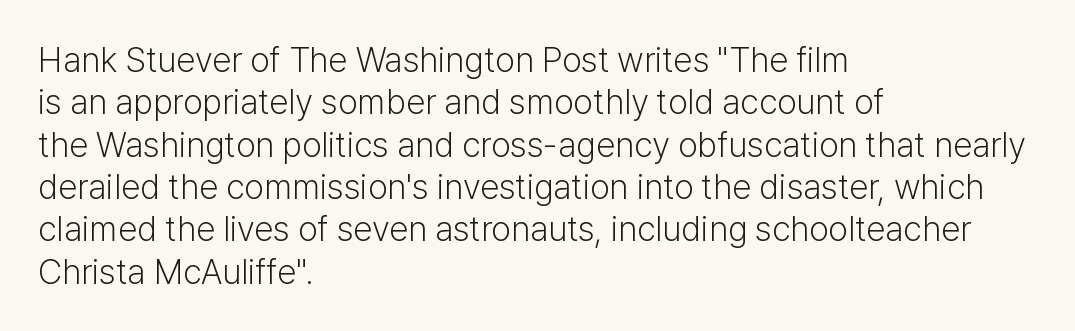
Q: Is the text bold? A: No.
Q: Is the text italic (slanted)? A: No, it is upright.
Q: Is the typeface a serif or a sans-serif typeface? A: Sans-serif.
Q: Is the text underlined? A: No.
Q: How is the paragraph aligned? A: Left-aligned.
Q: Is the spacing between letters normal or unusually wide? A: Normal.
Q: Width (condensed, normal, or wide)? A: Normal.
Q: Stroke contrast? A: Low.
Q: x-height? A: Medium.
Q: Monospaced? A: No.
